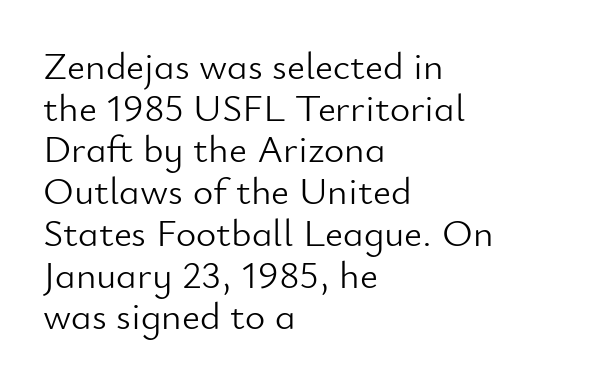
Q: Is the text bold? A: No.
Q: Is the text italic (slanted)? A: No, it is upright.
Q: Is the typeface a serif or a sans-serif typeface? A: Sans-serif.
Q: Is the text underlined? A: No.
Q: How is the paragraph aligned? A: Left-aligned.
Q: Is the spacing between letters normal or unusually wide? A: Normal.
Q: Is the spacing between lines tight, normal or loose? A: Tight.
Q: Width (condensed, normal, or wide)? A: Normal.
Q: Stroke contrast? A: Low.
Q: x-height? A: Small.
Q: Monospaced? A: No.
